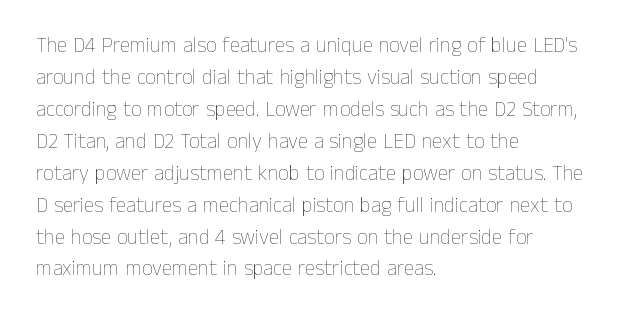
{"italic": "no", "bold": "no", "underline": "no", "align": "left", "line_spacing": "normal", "line_spacing_ratio": 1.52, "letter_spacing": "normal", "letter_spacing_em": 0.0, "glyph_px": 21}
